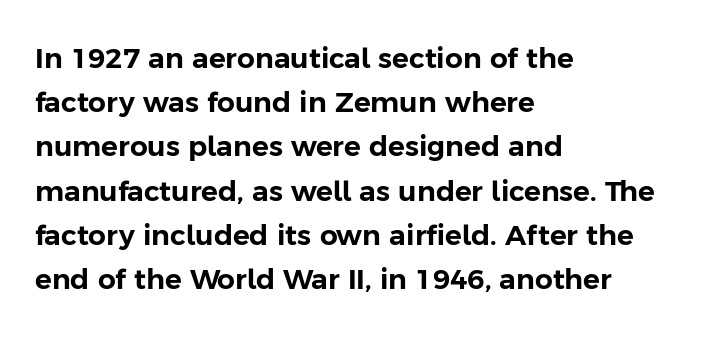
Q: Is the text italic (slanted)? A: No, it is upright.
Q: Is the typeface a serif or a sans-serif typeface? A: Sans-serif.
Q: Is the text underlined? A: No.
Q: How is the paragraph aligned? A: Left-aligned.
Q: Is the spacing between letters normal or unusually wide? A: Normal.
Q: Is the spacing between lines tight, normal or loose? A: Normal.
Q: Width (condensed, normal, or wide)? A: Normal.
Q: Stroke contrast? A: Low.
Q: x-height? A: Medium.
Q: Monospaced? A: No.
